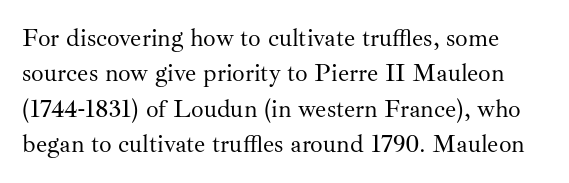
Q: Is the text bold? A: No.
Q: Is the text italic (slanted)? A: No, it is upright.
Q: Is the text underlined? A: No.
Q: Is the spacing between letters normal or unusually wide? A: Normal.
Q: Is the spacing between lines tight, normal or loose? A: Normal.
